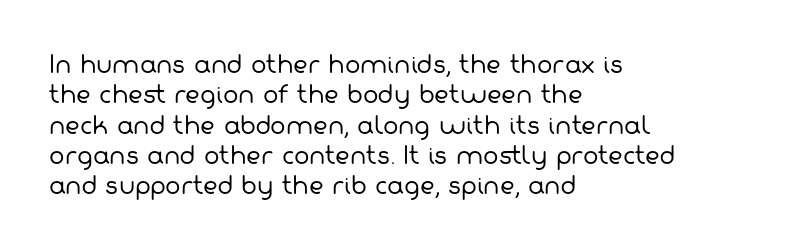
{"bold": "no", "underline": "no", "align": "left", "line_spacing": "normal", "line_spacing_ratio": 1.32, "letter_spacing": "normal", "letter_spacing_em": 0.0, "glyph_px": 23}
